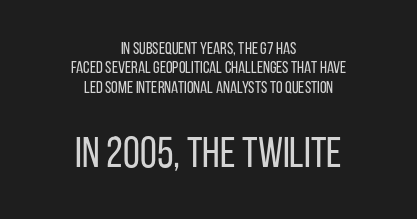
You could call the tracking neutral — neither tight nor loose. Vertical strokes here are truly vertical. Whoever set this made the second block the dominant, larger element. The whitespace from short lines is split evenly between both sides. The passage shown is typed in a proportional face where columns would drift. The words here are not underlined.
